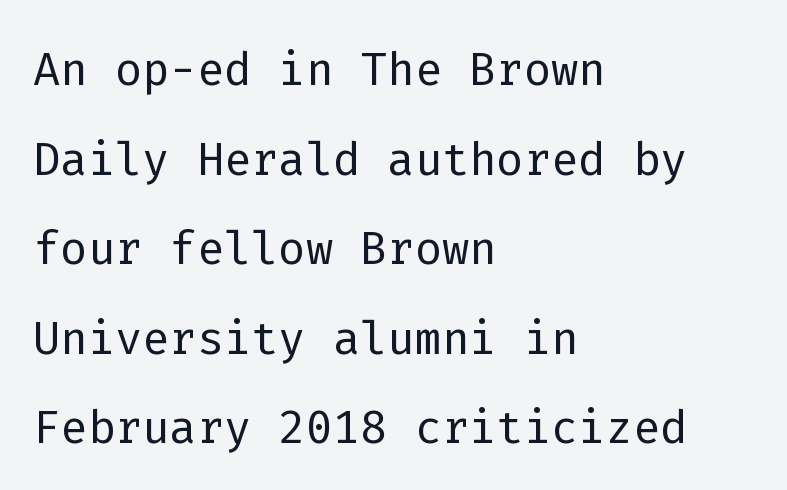
The image shows 64 px light sans-serif type, upright, monospaced; set left-aligned, normal line spacing (1.4x), normal letter spacing, not underlined; low stroke contrast and a medium x-height.
